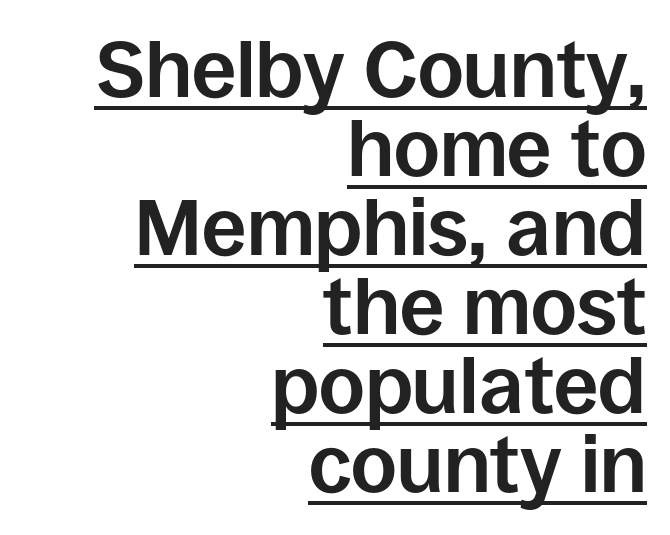
{"serif": "no", "italic": "no", "bold": "yes", "weight": "bold", "width": "normal", "stroke_contrast": "low", "x_height": "large", "monospaced": "no", "underline": "yes", "align": "right", "line_spacing": "tight", "line_spacing_ratio": 1.0, "letter_spacing": "normal", "letter_spacing_em": 0.0, "glyph_px": 79}
